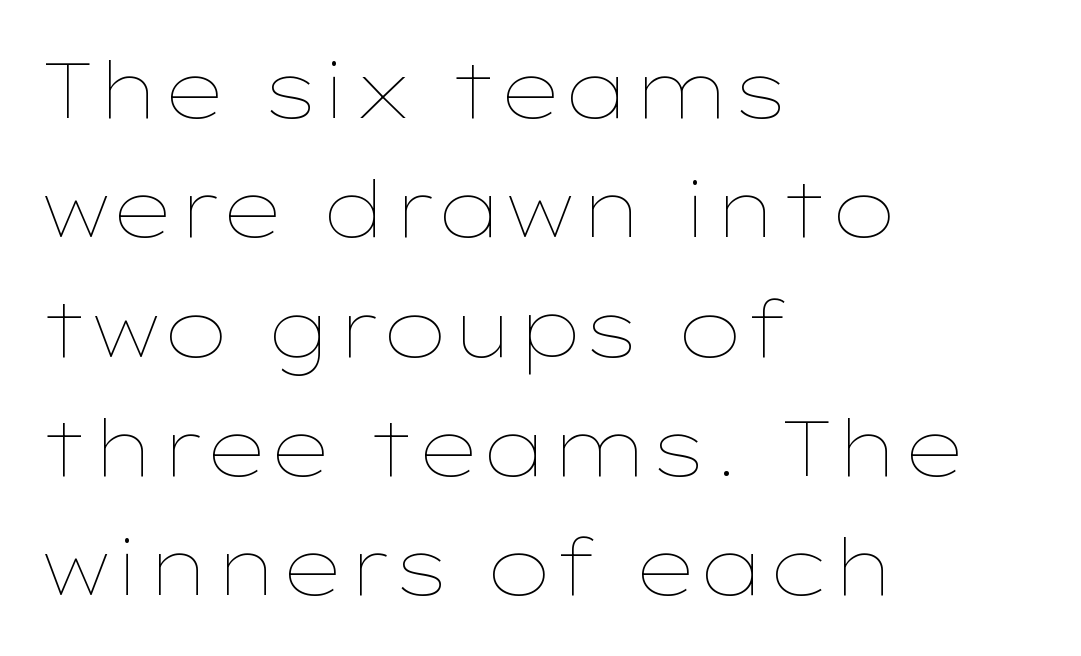
This sample has the flowing, uneven cadence of proportional lettering. Layout note: lines flush left. Baseline-to-baseline distance is the conventional proportion of letter height. The letters stand upright; this is a roman face.
